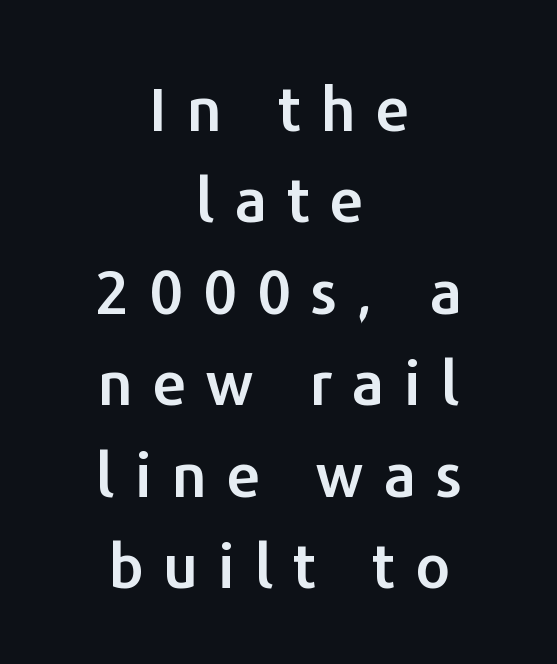
A normal amount of white space separates one row of letters from the next. The typesetter chose a symmetrical, centered arrangement here. Observe the absence of serifs on each vertical stroke in this sample. The tracking reads as deliberately expanded to a designer's eye. These lines were composed using upright roman letters.
